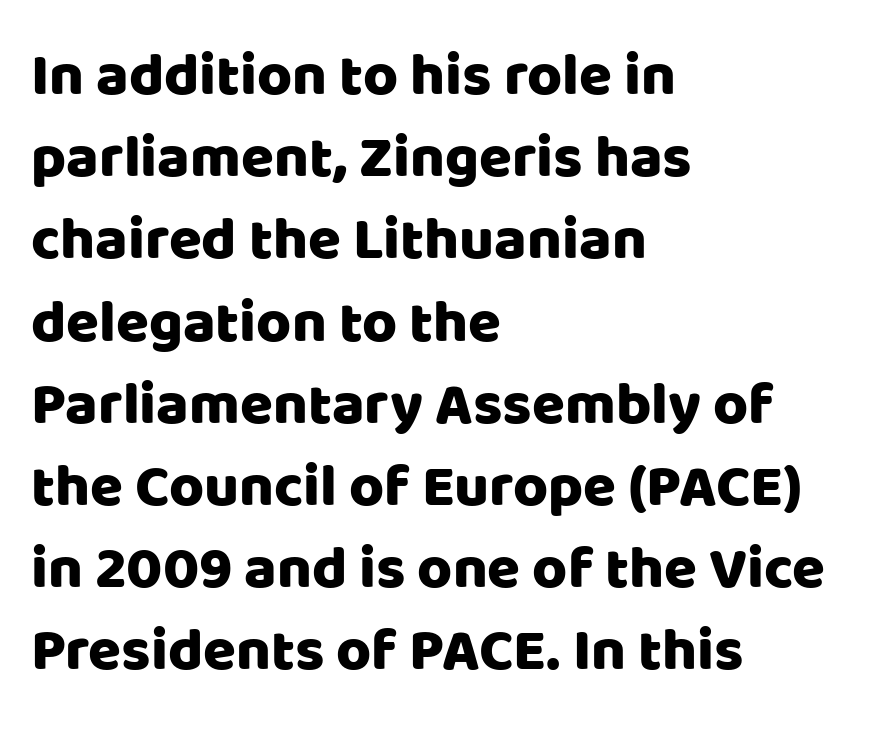
Q: Is the text italic (slanted)? A: No, it is upright.
Q: Is the typeface a serif or a sans-serif typeface? A: Sans-serif.
Q: Is the text underlined? A: No.
Q: How is the paragraph aligned? A: Left-aligned.
Q: Is the spacing between letters normal or unusually wide? A: Normal.
Q: Is the spacing between lines tight, normal or loose? A: Normal.
Q: Width (condensed, normal, or wide)? A: Normal.
Q: Stroke contrast? A: Low.
Q: x-height? A: Large.
Q: Monospaced? A: No.
